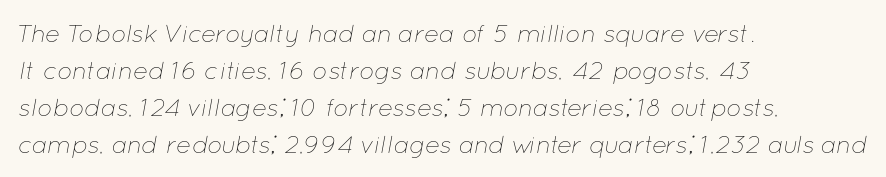
The image shows 25 px text type, italic (leaning right); set left-aligned, normal line spacing (1.48x), normal letter spacing, not underlined.
